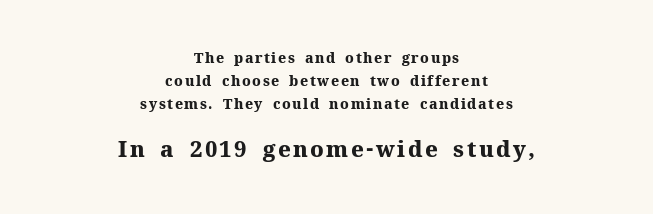
Italic? Not at all — the glyphs are vertical. The string is rendered with underlining switched off. What's the leading like? Ordinary, nothing unusual. The second block has been scaled up relative to the first.
